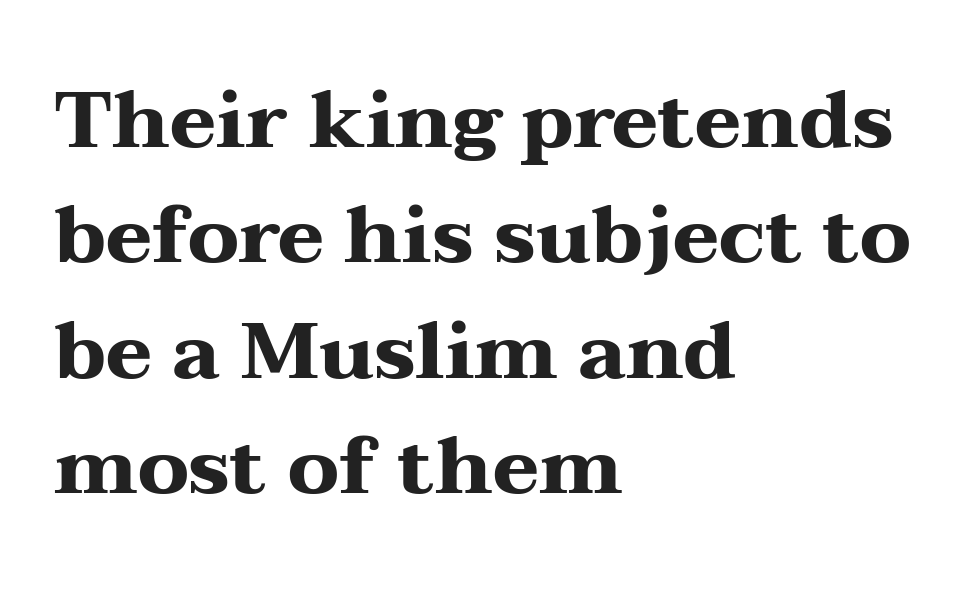
Q: Is the text bold? A: Yes.
Q: Is the text italic (slanted)? A: No, it is upright.
Q: Is the typeface a serif or a sans-serif typeface? A: Serif.
Q: Is the text underlined? A: No.
Q: How is the paragraph aligned? A: Left-aligned.
Q: Is the spacing between letters normal or unusually wide? A: Normal.
Q: Is the spacing between lines tight, normal or loose? A: Normal.
Q: Width (condensed, normal, or wide)? A: Wide.
Q: Stroke contrast? A: Medium.
Q: x-height? A: Medium.
Q: Monospaced? A: No.
